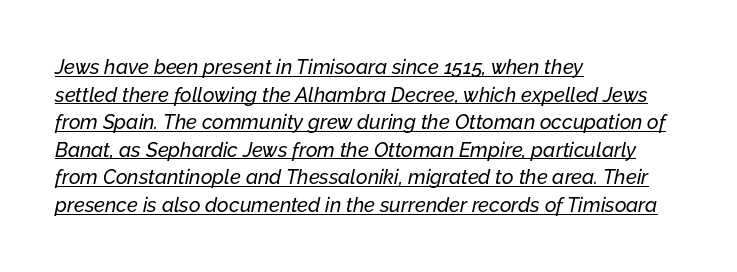
Q: Is the text italic (slanted)? A: Yes, it leans right by about 12 degrees.
Q: Is the text underlined? A: Yes.
Q: How is the paragraph aligned? A: Left-aligned.
Q: Is the spacing between letters normal or unusually wide? A: Normal.
Q: Is the spacing between lines tight, normal or loose? A: Normal.
